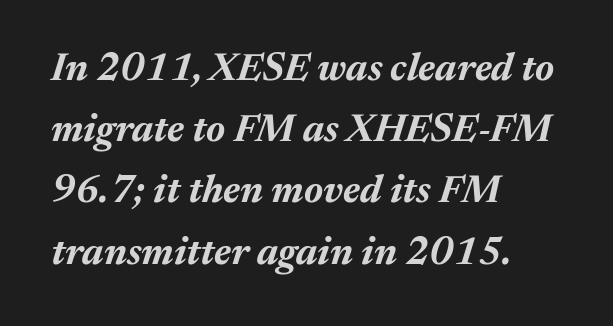
In terms of leading, this rendering sits right in the middle. A bare baseline throughout the passage. There is no visible air inserted between adjacent glyphs. A dark, heavy texture on the line: the type is bold.
